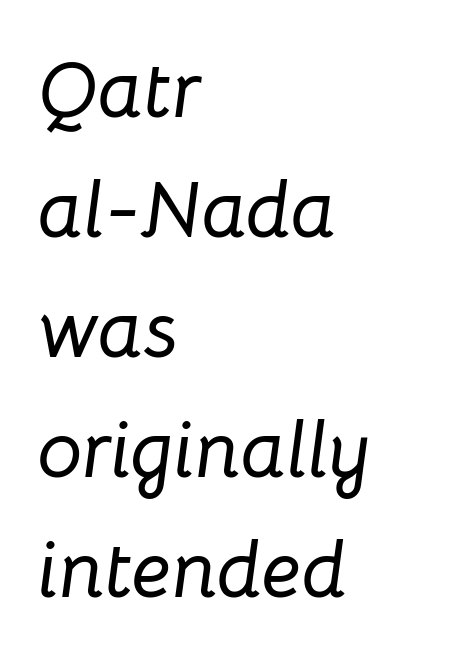
The image shows 80 px text type, italic (leaning right); set left-aligned, normal line spacing (1.5x), normal letter spacing, not underlined; low stroke contrast and a medium x-height.
